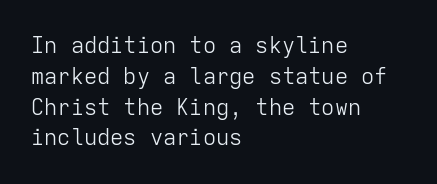
Q: Is the text bold? A: No.
Q: Is the text italic (slanted)? A: No, it is upright.
Q: Is the text underlined? A: No.
Q: How is the paragraph aligned? A: Left-aligned.
Q: Is the spacing between letters normal or unusually wide? A: Normal.
Q: Is the spacing between lines tight, normal or loose? A: Normal.
